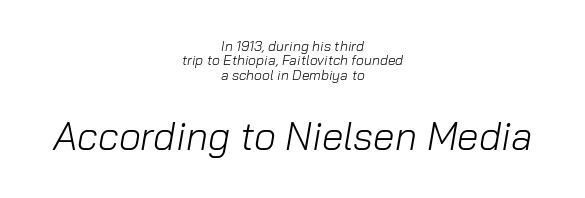
Q: Is the text bold? A: No.
Q: Is the text italic (slanted)? A: Yes, it leans right by about 10 degrees.
Q: Is the text underlined? A: No.
Q: How is the paragraph aligned? A: Centered.
Q: Is the spacing between letters normal or unusually wide? A: Normal.
Q: Is the spacing between lines tight, normal or loose? A: Tight.
Q: Which block of text is set in a larger size, the first (top) or the second (bottom)? A: The second (bottom) one.
Q: Width (condensed, normal, or wide)? A: Normal.
Q: Stroke contrast? A: Low.
Q: x-height? A: Medium.
Q: Monospaced? A: No.
